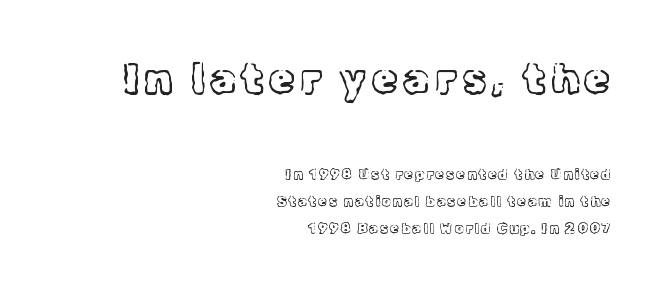
Q: Is the text bold? A: No.
Q: Is the text italic (slanted)? A: No, it is upright.
Q: Is the typeface a serif or a sans-serif typeface? A: Serif.
Q: Is the text underlined? A: No.
Q: How is the paragraph aligned? A: Right-aligned.
Q: Is the spacing between lines tight, normal or loose? A: Loose.
Q: Which block of text is set in a larger size, the first (top) or the second (bottom)? A: The first (top) one.
Q: Width (condensed, normal, or wide)? A: Normal.
Q: x-height? A: Medium.
Q: Monospaced? A: No.
